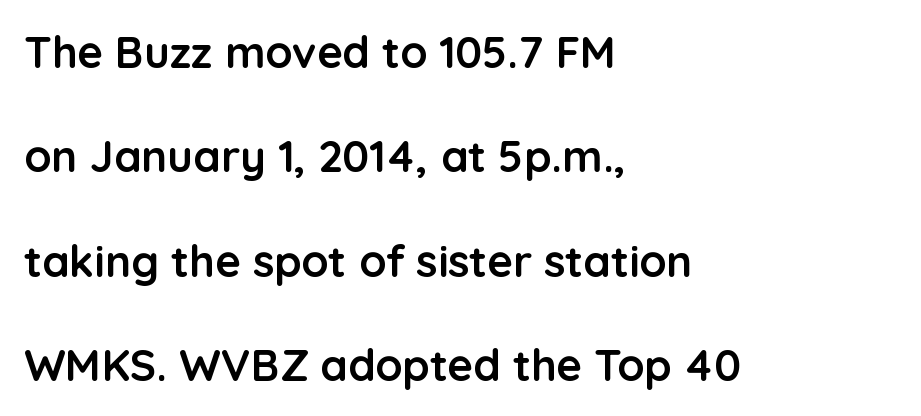
Designer's note — italics off, roman on. This rendering employs a face without finishing strokes, i.e., a sans-serif. Reading down the block, your eye returns to a fixed left position each line. This rendering leaves character spacing at its baseline value. Every letter is thick-stroked: bold, no question.
